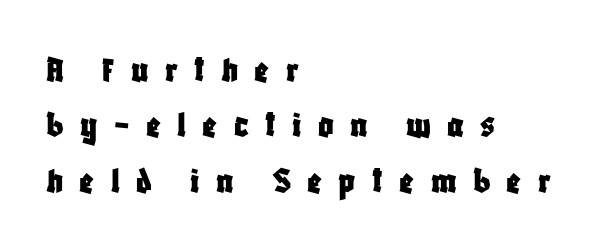
Line beginnings align vertically; line endings do not. Each new line begins a customary step beneath the previous one. There is plenty of visible air inserted between adjacent glyphs. Note the varied advance widths — an 'i' is clearly narrower than an 'm'.
